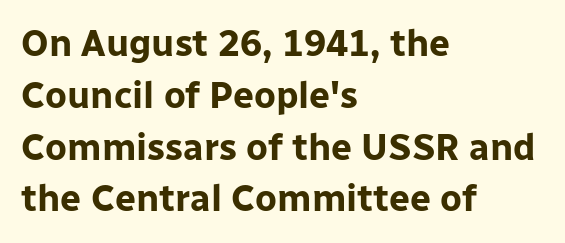
{"serif": "no", "italic": "no", "bold": "yes", "weight": "bold", "width": "normal", "stroke_contrast": "low", "x_height": "medium", "monospaced": "no", "underline": "no", "align": "left", "line_spacing": "normal", "line_spacing_ratio": 1.4, "letter_spacing": "normal", "letter_spacing_em": 0.0, "glyph_px": 37}
